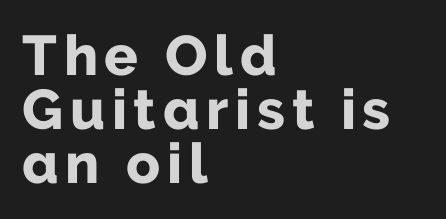
Q: Is the text bold? A: Yes.
Q: Is the text italic (slanted)? A: No, it is upright.
Q: Is the typeface a serif or a sans-serif typeface? A: Sans-serif.
Q: Is the text underlined? A: No.
Q: How is the paragraph aligned? A: Left-aligned.
Q: Is the spacing between lines tight, normal or loose? A: Tight.
Q: Width (condensed, normal, or wide)? A: Normal.
Q: Stroke contrast? A: Low.
Q: x-height? A: Medium.
Q: Monospaced? A: No.
